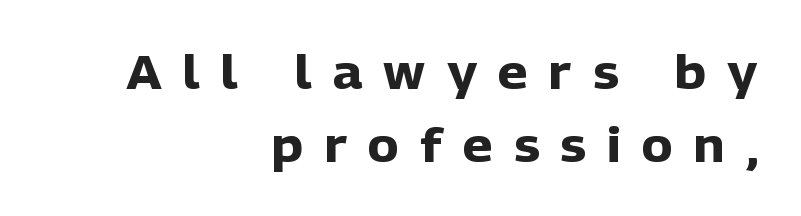
Q: Is the text bold? A: Yes.
Q: Is the text italic (slanted)? A: No, it is upright.
Q: Is the typeface a serif or a sans-serif typeface? A: Sans-serif.
Q: Is the text underlined? A: No.
Q: How is the paragraph aligned? A: Right-aligned.
Q: Is the spacing between letters normal or unusually wide? A: Unusually wide.
Q: Is the spacing between lines tight, normal or loose? A: Normal.
Q: Width (condensed, normal, or wide)? A: Normal.
Q: Stroke contrast? A: Low.
Q: x-height? A: Medium.
Q: Monospaced? A: No.
